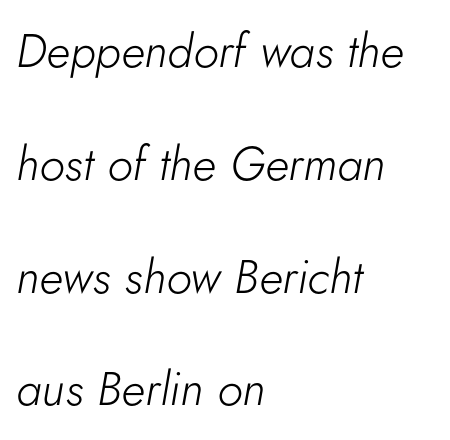
The lines are spread far apart with generous leading. Yep, that's italic — everything's leaning. Is the stroke heavy? The answer is a plain regular-or-lighter. Standard letterfit; no display-style spreading of the glyphs. Which margin do the lines hug? The left one — the right edge is uneven.
